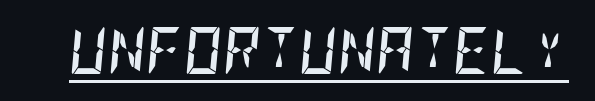
The image shows 47 px semibold, condensed type, italic (leaning right); set normal letter spacing, underlined; low stroke contrast and a large x-height.
